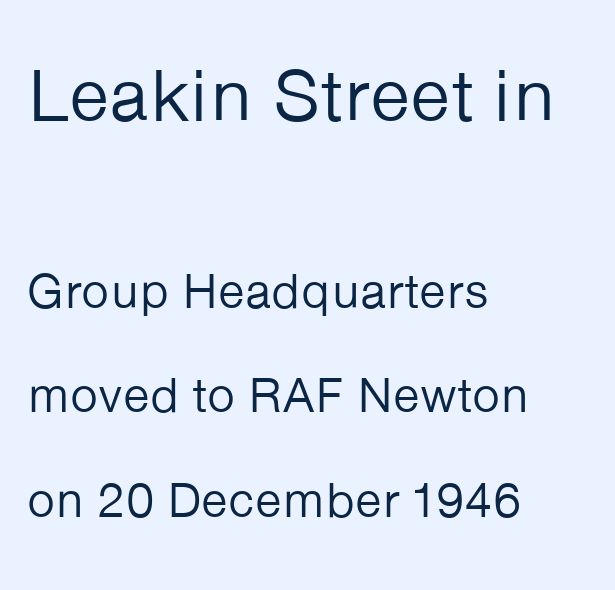
The image shows 74 px regular-weight sans-serif type, upright; set left-aligned, loose line spacing (2.14x), normal letter spacing, not underlined; the first (top) block is 1.51x larger; low stroke contrast and a medium x-height.
